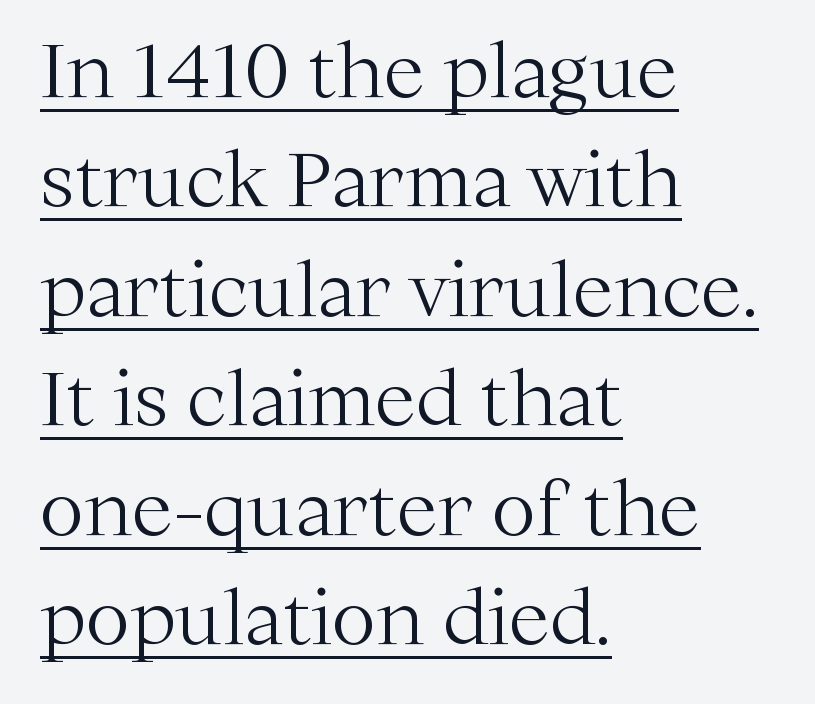
Q: Is the text bold? A: No.
Q: Is the text italic (slanted)? A: No, it is upright.
Q: Is the typeface a serif or a sans-serif typeface? A: Serif.
Q: Is the text underlined? A: Yes.
Q: How is the paragraph aligned? A: Left-aligned.
Q: Is the spacing between letters normal or unusually wide? A: Normal.
Q: Is the spacing between lines tight, normal or loose? A: Normal.
Q: Width (condensed, normal, or wide)? A: Normal.
Q: Stroke contrast? A: Medium.
Q: x-height? A: Medium.
Q: Monospaced? A: No.
